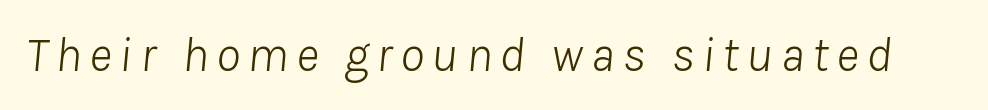
Q: Is the text bold? A: No.
Q: Is the text italic (slanted)? A: Yes, it leans right by about 8 degrees.
Q: Is the text underlined? A: No.
Q: Width (condensed, normal, or wide)? A: Normal.
Q: Stroke contrast? A: Low.
Q: x-height? A: Medium.
Q: Monospaced? A: No.
